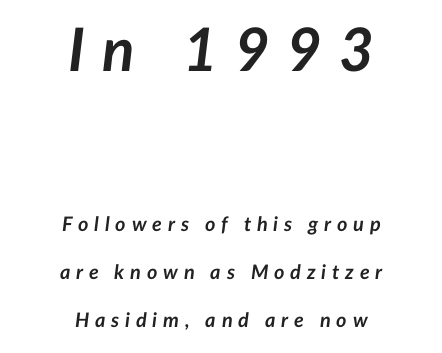
{"italic": "yes", "lean": "right", "slant_degrees": 7, "bold": "yes", "weight": "semibold", "width": "normal", "stroke_contrast": "low", "x_height": "medium", "monospaced": "no", "underline": "no", "align": "center", "line_spacing": "loose", "line_spacing_ratio": 2.4, "letter_spacing": "wide", "letter_spacing_em": 0.29, "larger_block": "first", "size_ratio": 3.0, "glyph_px": 60}
